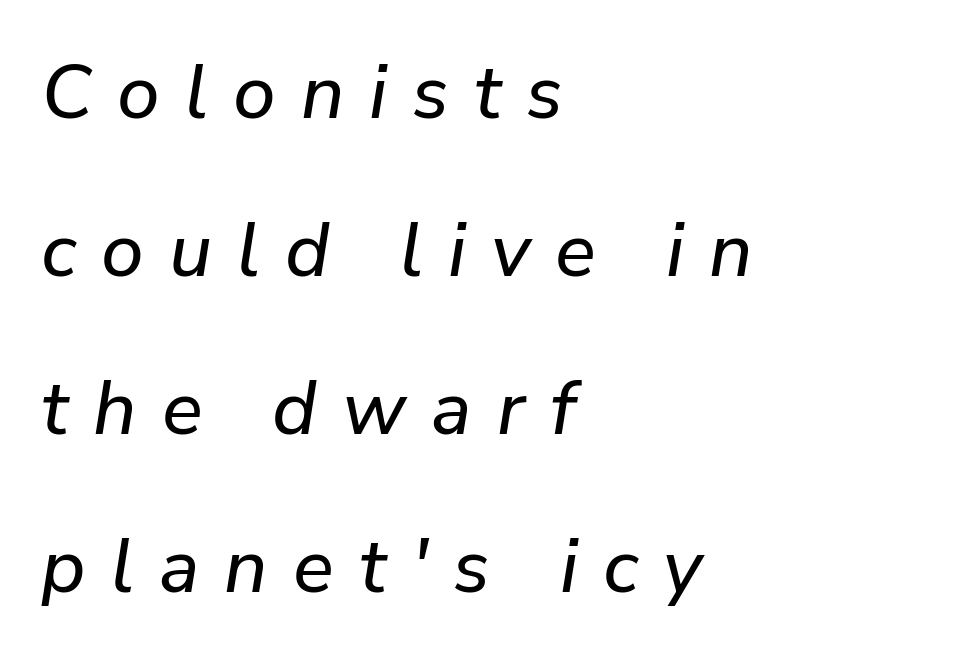
{"italic": "yes", "lean": "right", "slant_degrees": 9, "width": "normal", "stroke_contrast": "low", "x_height": "medium", "monospaced": "no", "underline": "no", "align": "left", "line_spacing": "loose", "line_spacing_ratio": 2.08, "letter_spacing": "wide", "letter_spacing_em": 0.33, "glyph_px": 76}
